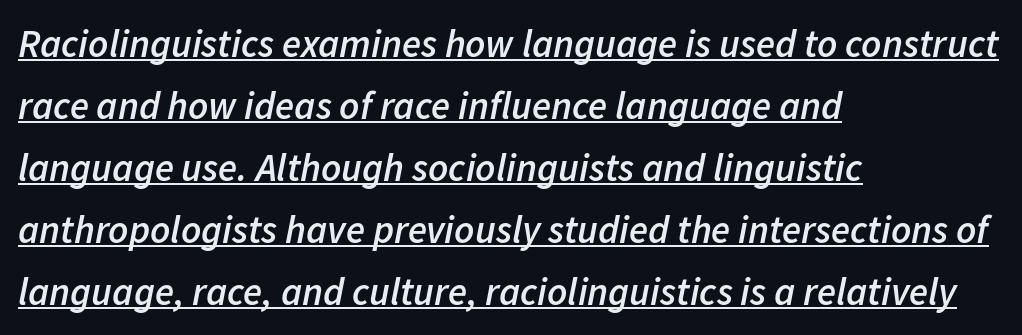
Q: Is the text bold? A: Semi-bold.
Q: Is the text italic (slanted)? A: Yes, it leans right by about 11 degrees.
Q: Is the text underlined? A: Yes.
Q: How is the paragraph aligned? A: Left-aligned.
Q: Is the spacing between letters normal or unusually wide? A: Normal.
Q: Is the spacing between lines tight, normal or loose? A: Normal.
Q: Width (condensed, normal, or wide)? A: Normal.
Q: Stroke contrast? A: Low.
Q: x-height? A: Medium.
Q: Monospaced? A: No.
